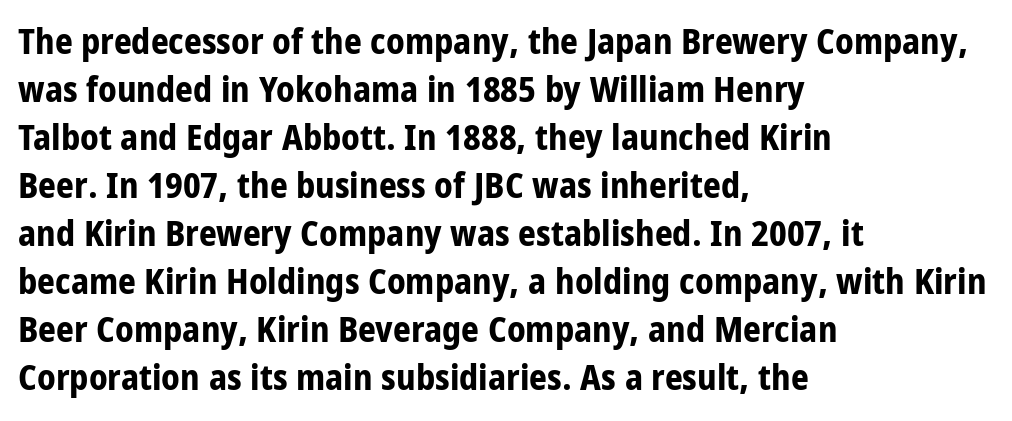
The image shows 35 px bold, condensed sans-serif type, upright; set left-aligned, normal line spacing (1.37x), normal letter spacing, not underlined; low stroke contrast and a large x-height.
